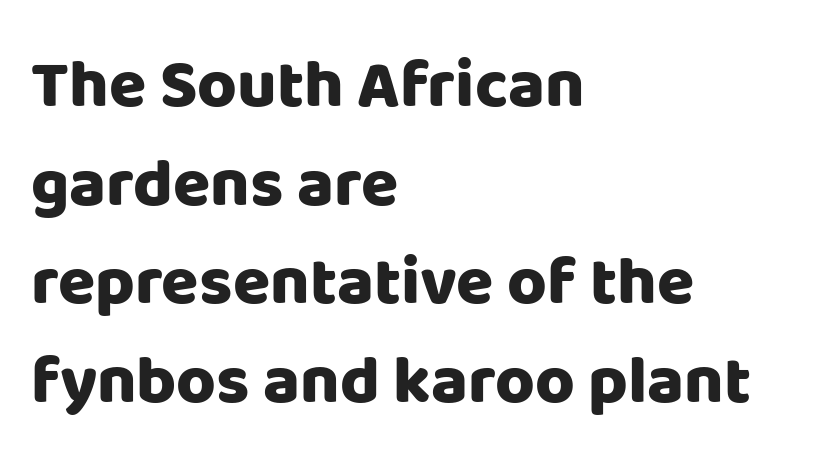
{"serif": "no", "italic": "no", "bold": "yes", "weight": "heavy", "width": "normal", "stroke_contrast": "low", "x_height": "large", "monospaced": "no", "underline": "no", "align": "left", "line_spacing": "normal", "line_spacing_ratio": 1.45, "letter_spacing": "normal", "letter_spacing_em": 0.0, "glyph_px": 68}
